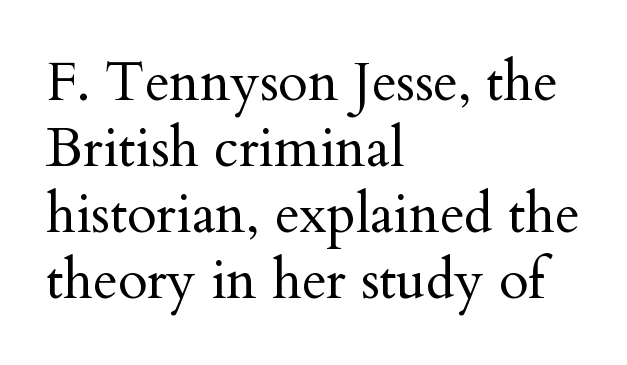
Unlike a clean sans, this face finishes its strokes with serifs. The text block is weighted toward the left margin, trailing off unevenly rightward. Weight: in the light-to-regular range. Students, note that the glyphs here touch the page at normal intervals.
